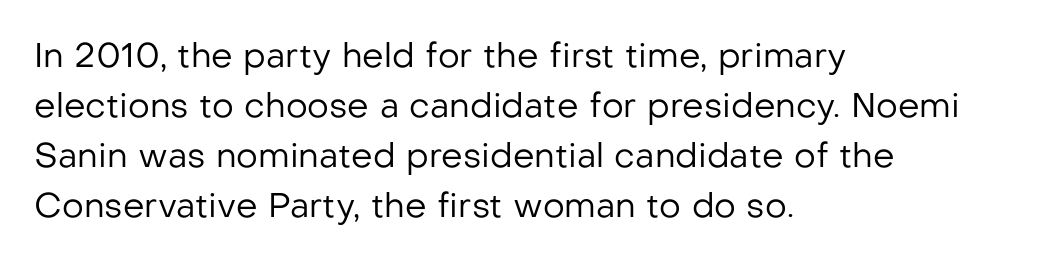
Nope, no serifs anywhere on these letters. Leading: standard. The string is rendered with underlining switched off. Here the designer chose a conventional face with non-uniform glyph widths. No extra ink here — the face is not bold. The letters sit at their default tracking, neither squeezed nor spread.
